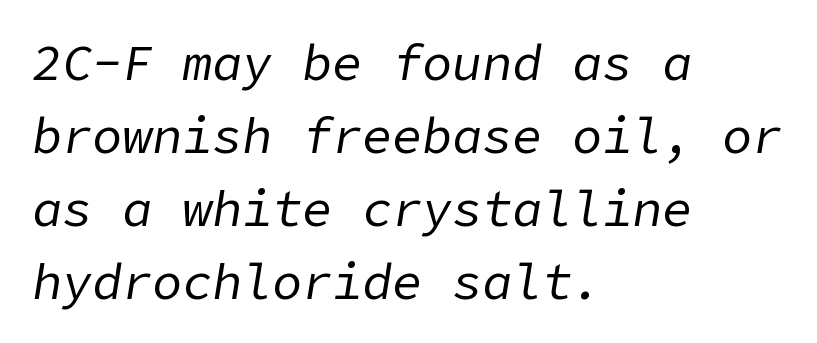
{"italic": "yes", "lean": "right", "slant_degrees": 9, "bold": "no", "weight": "regular", "width": "normal", "stroke_contrast": "low", "x_height": "medium", "underline": "no", "align": "left", "line_spacing": "normal", "line_spacing_ratio": 1.46, "letter_spacing": "normal", "letter_spacing_em": 0.0, "glyph_px": 50}
